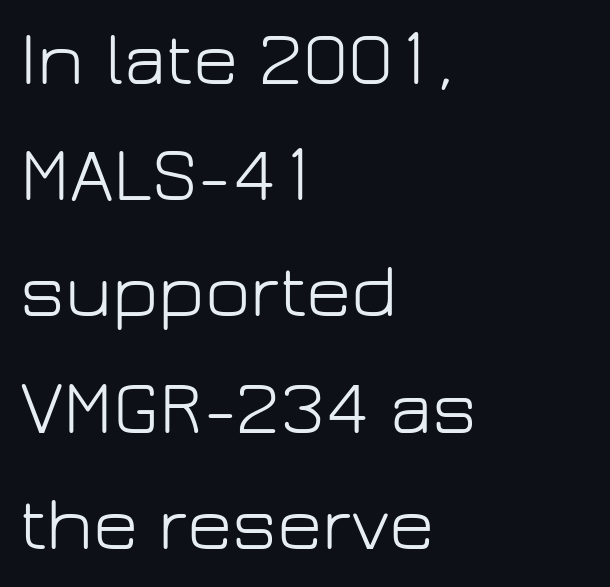
{"serif": "no", "italic": "no", "bold": "no", "weight": "light", "width": "normal", "stroke_contrast": "low", "x_height": "medium", "monospaced": "no", "underline": "no", "align": "left", "line_spacing": "normal", "line_spacing_ratio": 1.49, "letter_spacing": "normal", "letter_spacing_em": 0.0, "glyph_px": 78}
